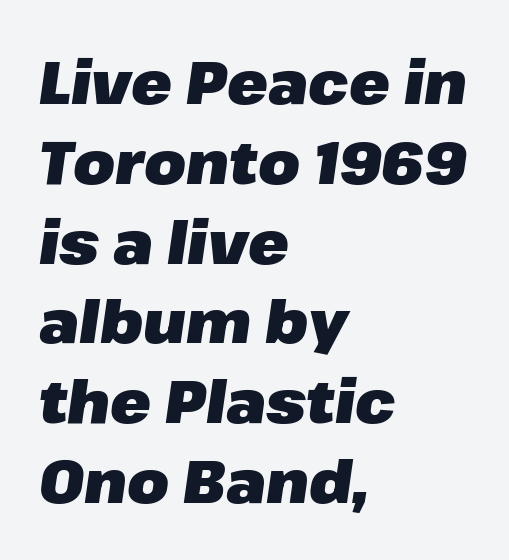
Do the characters align in a grid? No, the font is proportional. Leading matches the norm, producing a regular column. The text carries the slant typical of an italic or oblique font. Emphasis by weight is at full strength: bold. Horizontally, the lines are justified to the leading edge only. Standard letterfit; no display-style spreading of the glyphs.
